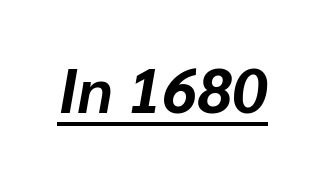
The rendering uses natural spacing where letterforms have individual widths. You can tell it's italic because the verticals aren't actually vertical. How heavy is the stroke? Heavy — this is a bold. In terms of letterspacing, this is plain default setting. Underlined type.
